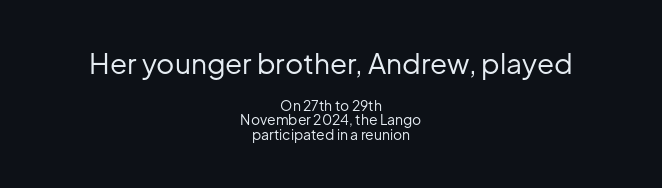
{"serif": "no", "italic": "no", "bold": "no", "weight": "regular", "width": "normal", "stroke_contrast": "low", "x_height": "medium", "monospaced": "no", "underline": "no", "align": "center", "line_spacing": "tight", "line_spacing_ratio": 1.04, "letter_spacing": "normal", "letter_spacing_em": 0.0, "larger_block": "first", "size_ratio": 2.0, "glyph_px": 28}
